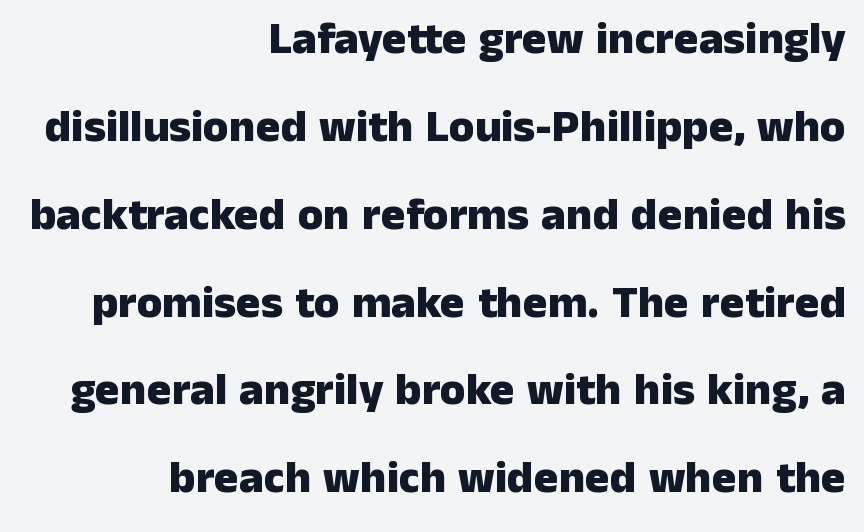
Q: Is the text bold? A: Yes.
Q: Is the text italic (slanted)? A: No, it is upright.
Q: Is the typeface a serif or a sans-serif typeface? A: Sans-serif.
Q: Is the text underlined? A: No.
Q: How is the paragraph aligned? A: Right-aligned.
Q: Is the spacing between letters normal or unusually wide? A: Normal.
Q: Is the spacing between lines tight, normal or loose? A: Loose.
Q: Width (condensed, normal, or wide)? A: Normal.
Q: Stroke contrast? A: Low.
Q: x-height? A: Medium.
Q: Monospaced? A: No.
